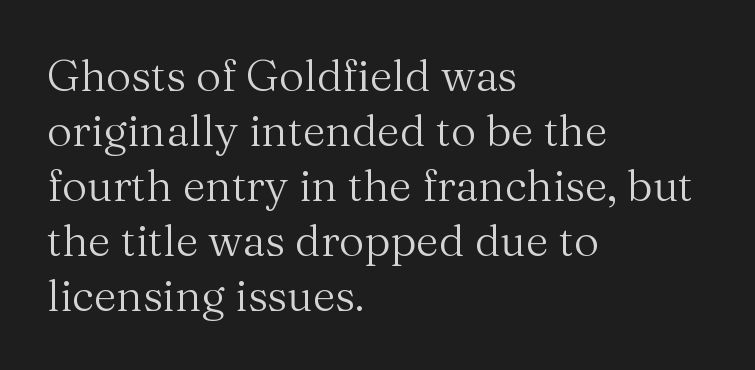
Q: Is the text bold? A: No.
Q: Is the text italic (slanted)? A: No, it is upright.
Q: Is the typeface a serif or a sans-serif typeface? A: Serif.
Q: Is the text underlined? A: No.
Q: How is the paragraph aligned? A: Left-aligned.
Q: Is the spacing between letters normal or unusually wide? A: Normal.
Q: Is the spacing between lines tight, normal or loose? A: Normal.
Q: Width (condensed, normal, or wide)? A: Normal.
Q: Stroke contrast? A: Medium.
Q: x-height? A: Medium.
Q: Monospaced? A: No.
